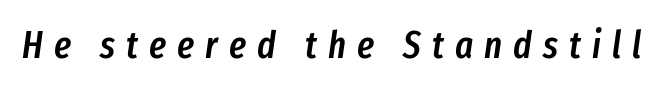
Proportional: the letters do not fall into vertical columns. The passage shown has open, widely tracked lettering throughout. What weight is shown? A semibold, between regular and bold. Check under the words: just untouched page. The glyphs look as if they've been sheared to an angle.
